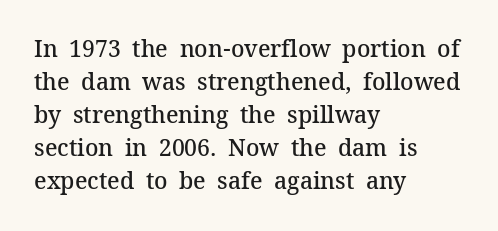
Q: Is the text bold? A: Semi-bold.
Q: Is the text italic (slanted)? A: No, it is upright.
Q: Is the text underlined? A: No.
Q: How is the paragraph aligned? A: Left-aligned.
Q: Is the spacing between letters normal or unusually wide? A: Normal.
Q: Is the spacing between lines tight, normal or loose? A: Normal.
